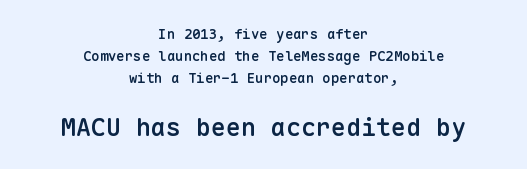
Q: Is the text bold? A: Semi-bold.
Q: Is the text italic (slanted)? A: No, it is upright.
Q: Is the text underlined? A: No.
Q: How is the paragraph aligned? A: Centered.
Q: Is the spacing between letters normal or unusually wide? A: Normal.
Q: Is the spacing between lines tight, normal or loose? A: Normal.
Q: Which block of text is set in a larger size, the first (top) or the second (bottom)? A: The second (bottom) one.
